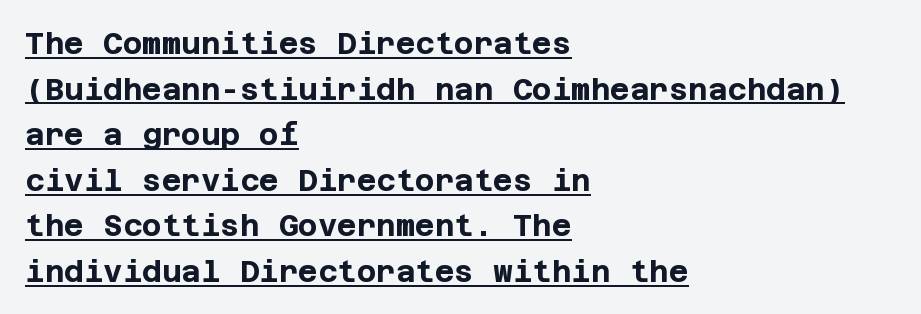
{"serif": "no", "italic": "no", "bold": "yes", "weight": "bold", "width": "normal", "stroke_contrast": "low", "x_height": "large", "underline": "yes", "align": "left", "line_spacing": "normal", "line_spacing_ratio": 1.52, "letter_spacing": "normal", "letter_spacing_em": 0.0, "glyph_px": 30}
